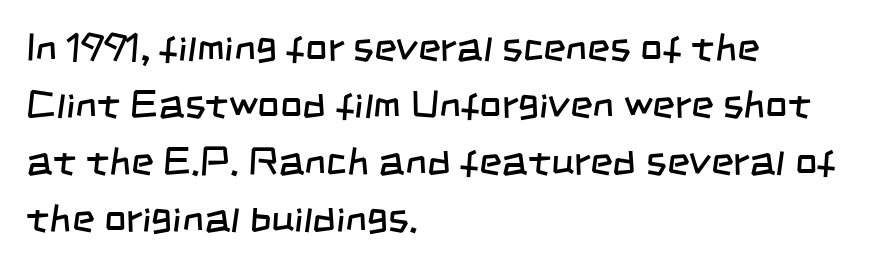
{"serif": "no", "bold": "no", "weight": "regular", "width": "condensed", "stroke_contrast": "low", "x_height": "large", "monospaced": "no", "underline": "no", "align": "left", "line_spacing": "normal", "line_spacing_ratio": 1.46, "letter_spacing": "normal", "letter_spacing_em": 0.0, "glyph_px": 39}
